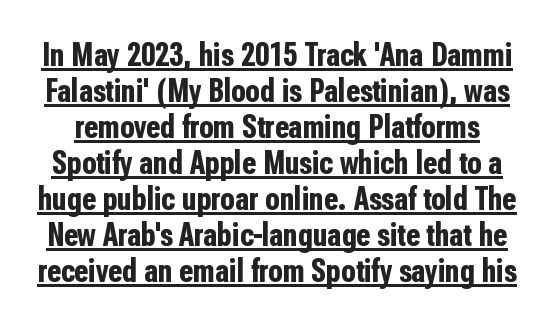
The image shows 33 px bold, condensed sans-serif type, upright; set tight line spacing (1.09x), normal letter spacing, underlined; low stroke contrast and a medium x-height.
